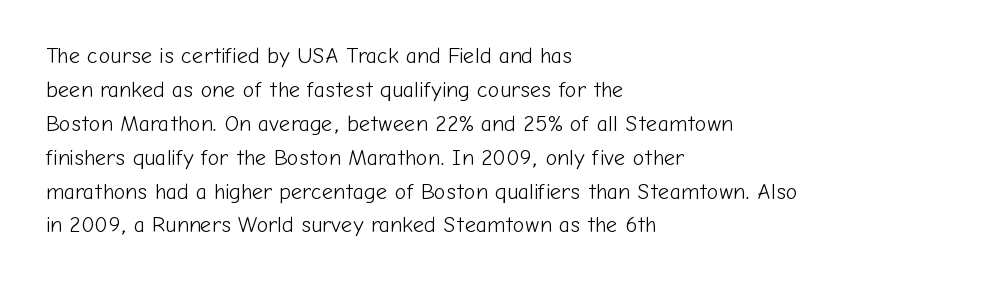
These lines stack with their left ends in a neat column. Any mark beneath the type? The region is blank. Short note: letters normally spaced. The type sits square on the baseline with zero lean.
